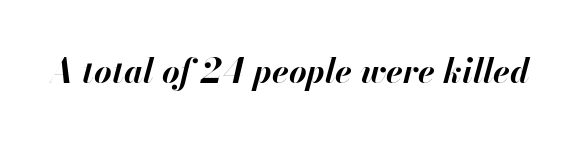
Decoration check: the copy has no underline. The passage shown leans; its letterforms are oblique. Words appear dense and cohesive because spacing is normal. On the weight axis this lands at bold, roughly 700. Varying glyph widths throughout — classic text-font behaviour.
